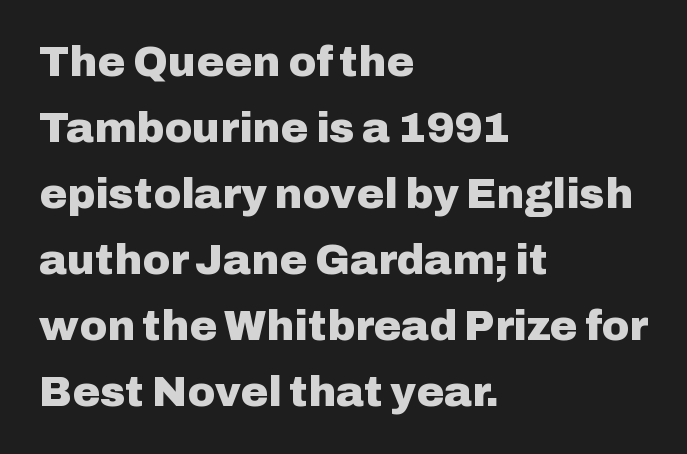
The sample has been set heavy, in full bold. The lettering stays uniformly vertical, giving the passage a roman look. Nope, no serifs anywhere on these letters. You could call the tracking neutral — neither tight nor loose. Each line starts at the same left margin while the right side varies. Is this a fixed-width face? No — the glyphs have proportional, varying widths.
